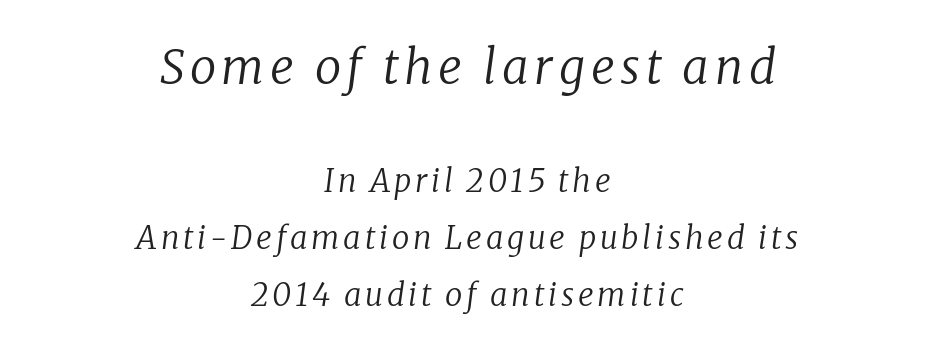
Font category for this specimen: serif. Just letters on the line, the space beneath them empty. A typesetter would mark this as italic. Varying glyph widths throughout — classic text-font behaviour. The emphasis by scale lands on block number one, above.
